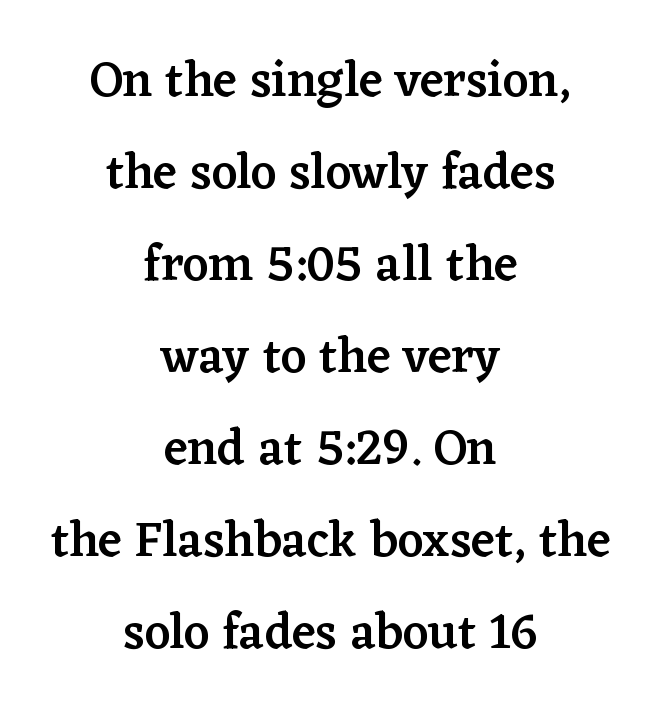
The image shows 50 px semibold serif type, upright; set centered, line spacing 1.84x, normal letter spacing, not underlined; low stroke contrast and a medium x-height.
